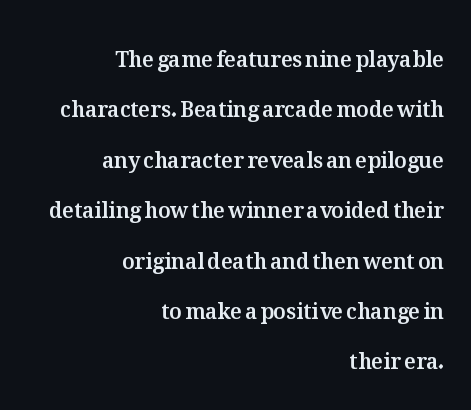
The image shows 21 px text type, upright; set right-aligned, loose line spacing (2.4x), normal letter spacing, not underlined.
